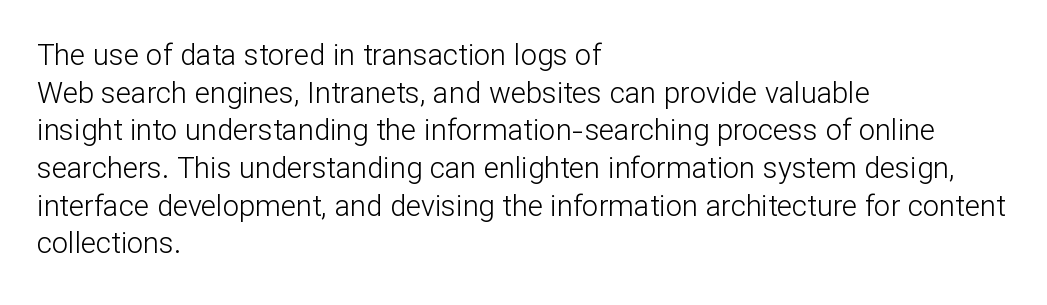
Typographically, this falls in the sans-serif category. The space beneath each line is pristine and unruled. Spacing verdict: proportional, widths tailored to each character. The lines in this sample share a left origin and differ only in where they stop. The letters stand straight up with perfectly vertical stems.
